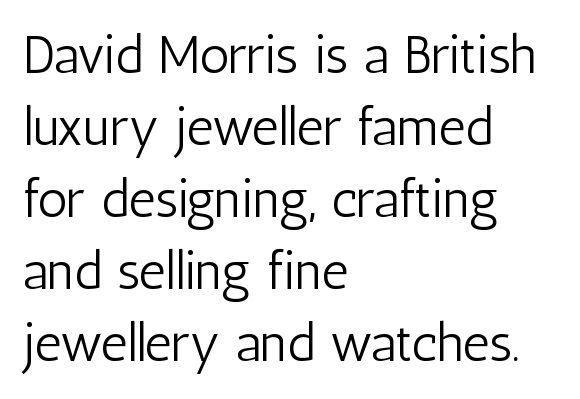
The image shows 53 px light, condensed sans-serif type, upright; set left-aligned, normal line spacing (1.36x), normal letter spacing, not underlined; low stroke contrast and a medium x-height.
